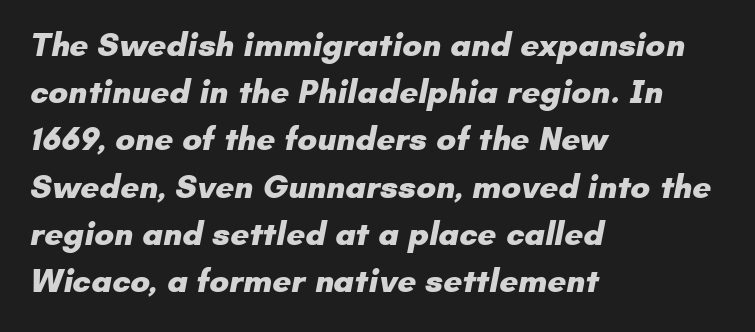
The image shows 33 px heavy sans-serif type; set left-aligned, normal line spacing (1.43x), normal letter spacing, not underlined; low stroke contrast and a small x-height.
